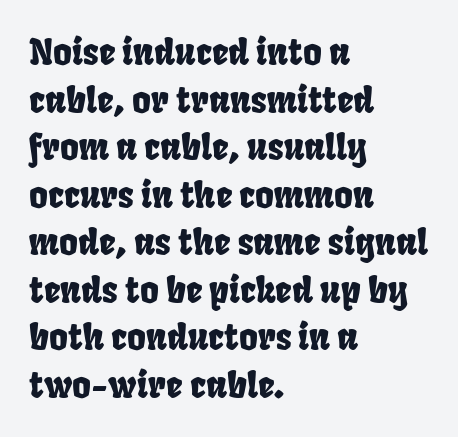
Honestly, the row spacing looks completely unremarkable. Serif or sans? Sans — the stroke terminals are bare. The line texture is even and compact thanks to regular tracking. Looks like regular typesetting: each glyph gets only the width it needs.
